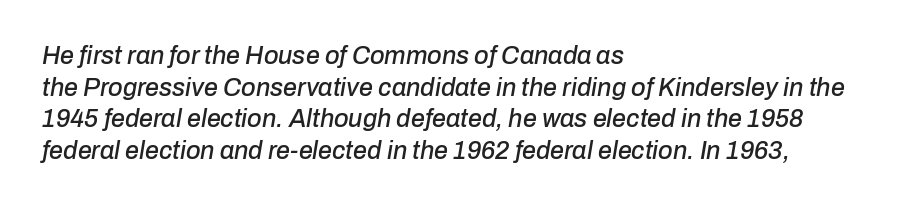
Q: Is the text italic (slanted)? A: Yes, it leans right by about 10 degrees.
Q: Is the text underlined? A: No.
Q: How is the paragraph aligned? A: Left-aligned.
Q: Is the spacing between letters normal or unusually wide? A: Normal.
Q: Is the spacing between lines tight, normal or loose? A: Normal.
